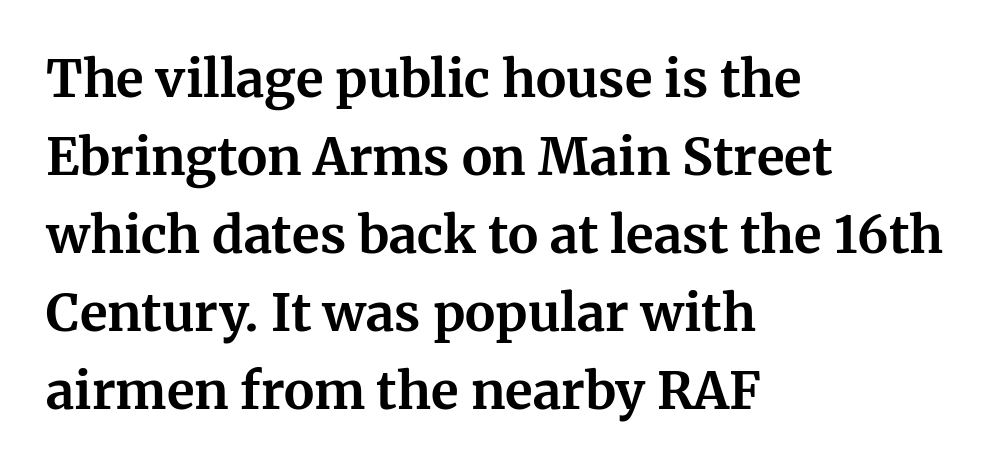
This block has exactly the height ordinary leading produces. Is the type bold? Yes — the strokes are clearly thick and heavy. Varying glyph widths throughout — classic text-font behaviour. When letters stand straight like this, we call the style roman or upright.
